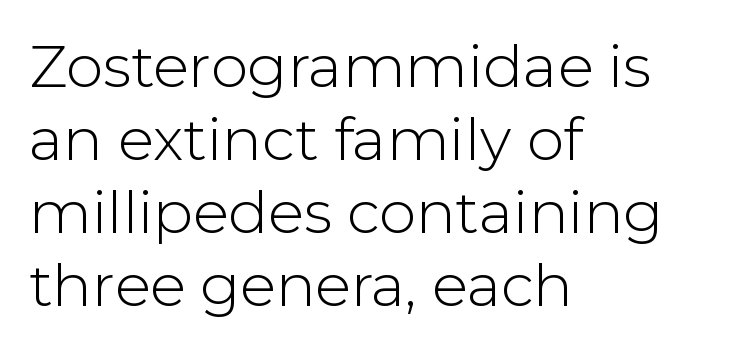
Plain, unruled lines of type. Note the varied advance widths — an 'i' is clearly narrower than an 'm'. Nobody touched the tracking dial on this one. Does the lettering tilt? It doesn't — this is upright. Where is the straight margin? On the left. Unbolded letterforms with no extra heft.
